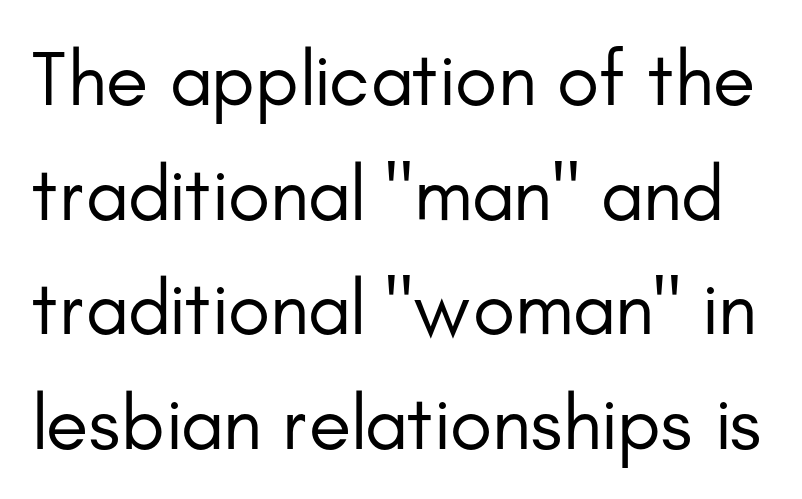
Honestly, there is no underline to notice here at all. Bold? No — there's no thickening of the strokes. A typesetter would mark this as roman, not italic. The letterforms sit shoulder to shoulder at normal distance. Interline gaps are of average width in this sample.
